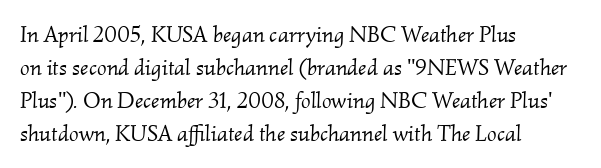
The image shows 23 px text type, italic (leaning right); set left-aligned, normal line spacing (1.43x), normal letter spacing, not underlined.
